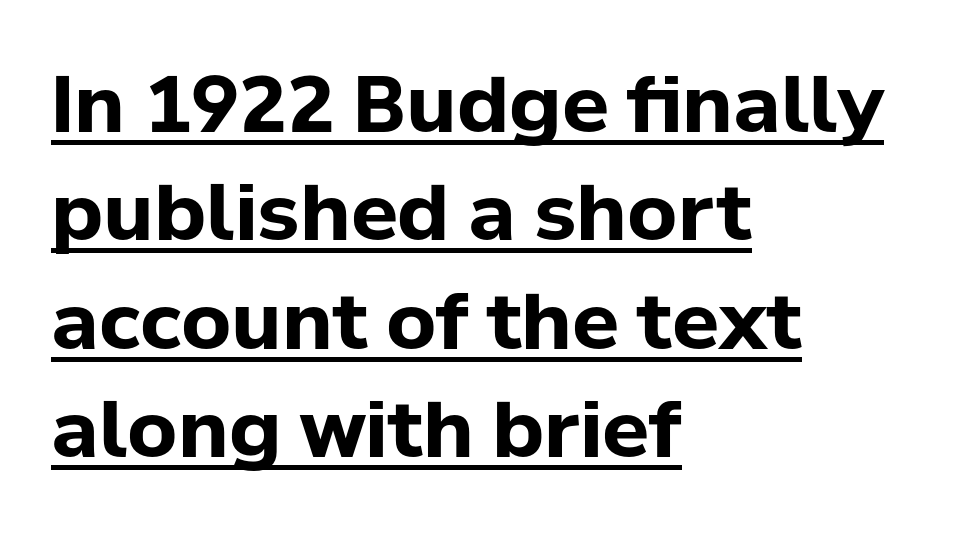
The image shows 78 px bold sans-serif type, upright; set left-aligned, normal line spacing (1.39x), normal letter spacing, underlined; low stroke contrast and a medium x-height.
